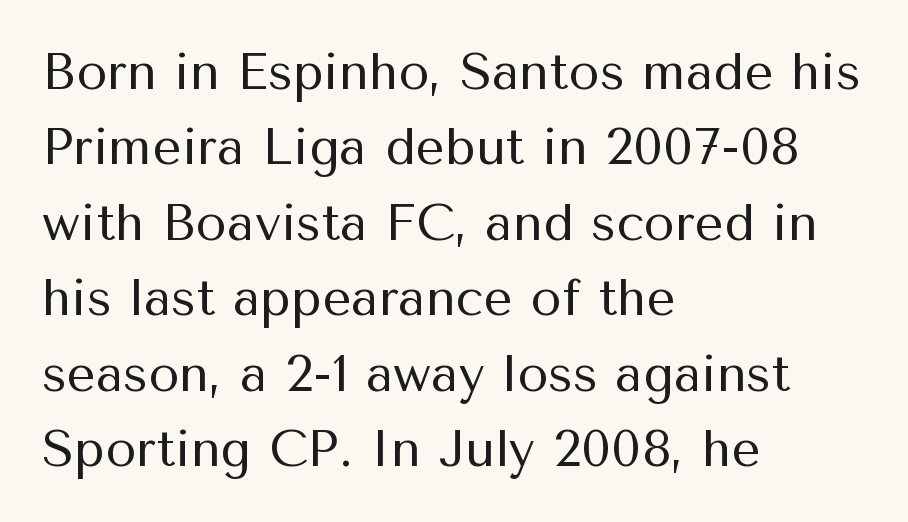
Q: Is the text bold? A: No.
Q: Is the text italic (slanted)? A: No, it is upright.
Q: Is the typeface a serif or a sans-serif typeface? A: Sans-serif.
Q: Is the text underlined? A: No.
Q: How is the paragraph aligned? A: Left-aligned.
Q: Is the spacing between letters normal or unusually wide? A: Normal.
Q: Is the spacing between lines tight, normal or loose? A: Normal.
Q: Width (condensed, normal, or wide)? A: Normal.
Q: Stroke contrast? A: Medium.
Q: x-height? A: Medium.
Q: Monospaced? A: No.
